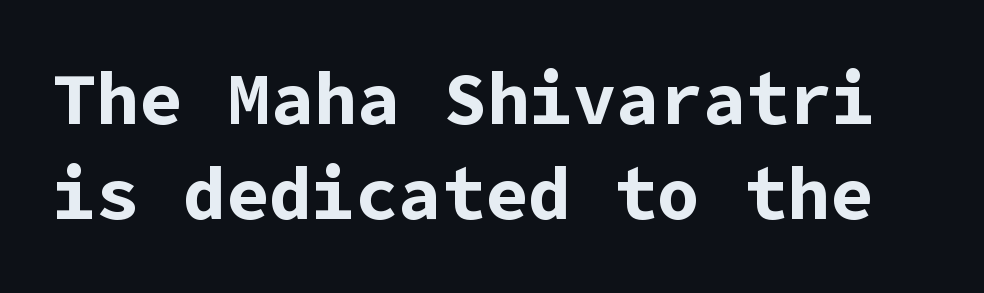
Between one letter and the next there's only the usual sliver of space. Vertical spacing — default. The text was rendered using a sans face with plain stroke endings. This is the regular roman posture of the typeface.
